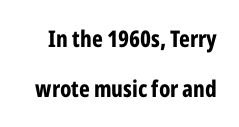
The image shows 23 px bold type, upright; set loose line spacing (2.19x), normal letter spacing, not underlined.
